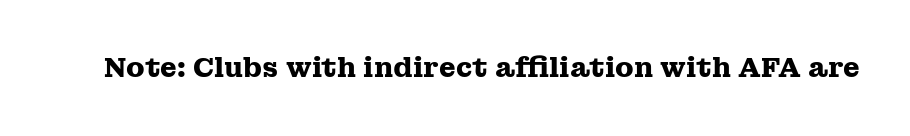
Q: Is the text bold? A: Yes.
Q: Is the text italic (slanted)? A: No, it is upright.
Q: Is the text underlined? A: No.
Q: Is the spacing between letters normal or unusually wide? A: Normal.
